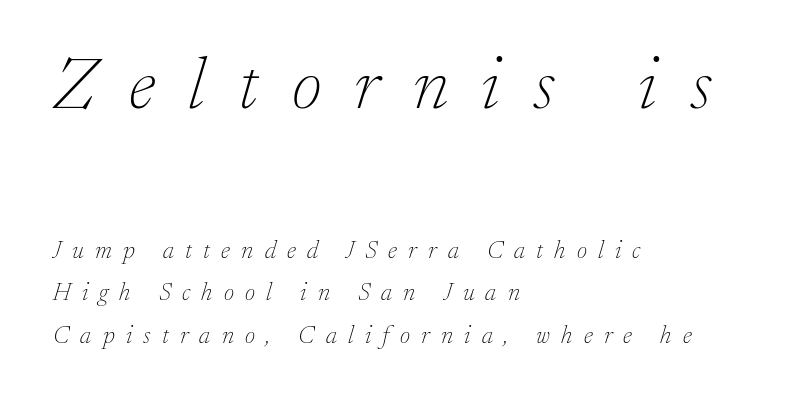
The image shows 74 px thin serif type, italic (leaning right); set left-aligned, line spacing 1.71x, unusually wide letter spacing (+0.45 em), not underlined; the first (top) block is 2.96x larger; low stroke contrast and a small x-height.
